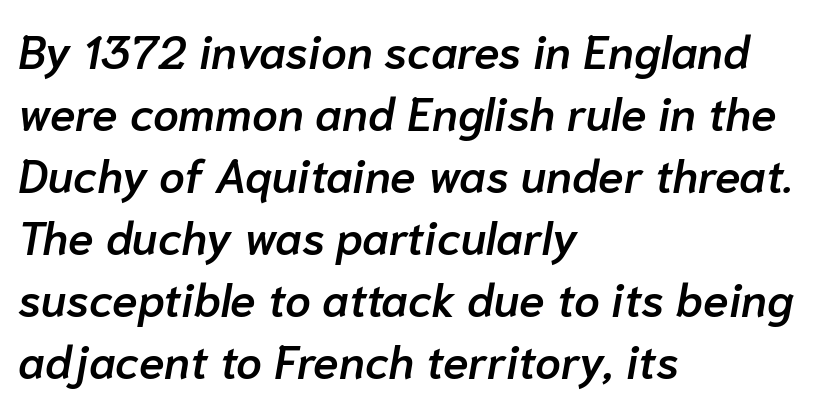
The face used here has a pronounced slope to its letters. How heavy is the stroke? Medium-heavy — a semibold, shy of bold. Do the characters align in a grid? No, the font is proportional. Left-aligned paragraph, ragged on the right.
